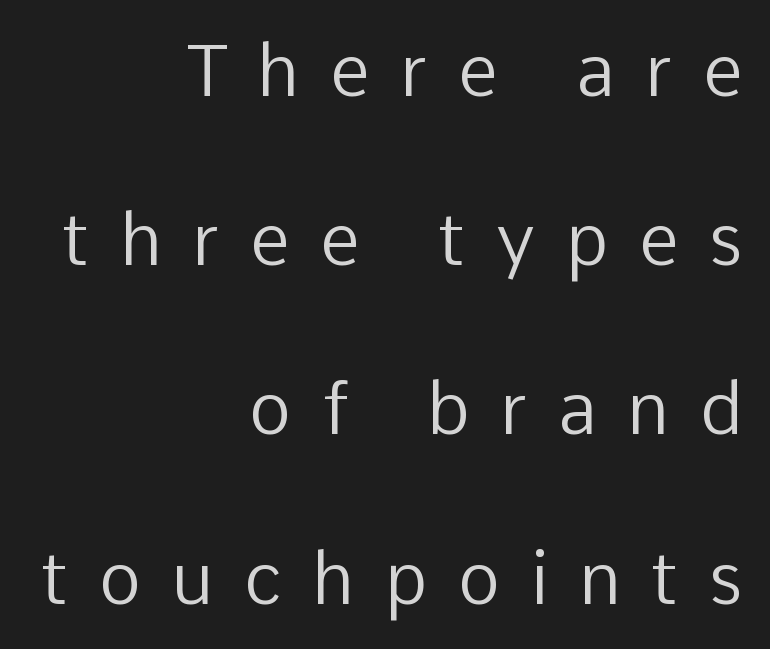
Q: Is the text bold? A: No.
Q: Is the text italic (slanted)? A: No, it is upright.
Q: Is the typeface a serif or a sans-serif typeface? A: Sans-serif.
Q: Is the text underlined? A: No.
Q: How is the paragraph aligned? A: Right-aligned.
Q: Is the spacing between letters normal or unusually wide? A: Unusually wide.
Q: Is the spacing between lines tight, normal or loose? A: Loose.
Q: Width (condensed, normal, or wide)? A: Normal.
Q: Stroke contrast? A: Low.
Q: x-height? A: Medium.
Q: Monospaced? A: No.
